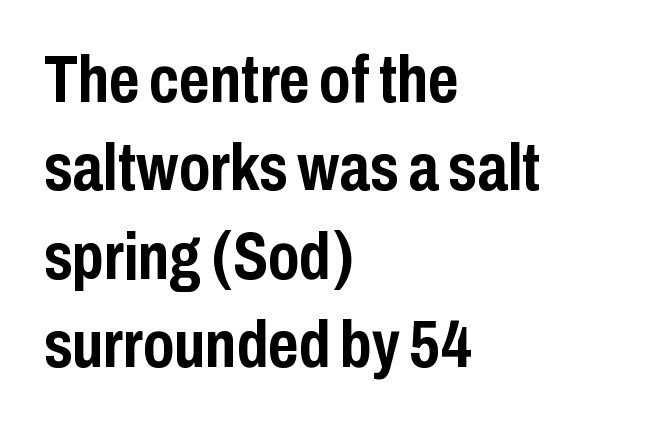
Q: Is the text bold? A: Yes.
Q: Is the text italic (slanted)? A: No, it is upright.
Q: Is the typeface a serif or a sans-serif typeface? A: Sans-serif.
Q: Is the text underlined? A: No.
Q: How is the paragraph aligned? A: Left-aligned.
Q: Is the spacing between letters normal or unusually wide? A: Normal.
Q: Is the spacing between lines tight, normal or loose? A: Normal.
Q: Width (condensed, normal, or wide)? A: Condensed.
Q: Stroke contrast? A: Low.
Q: x-height? A: Medium.
Q: Monospaced? A: No.
